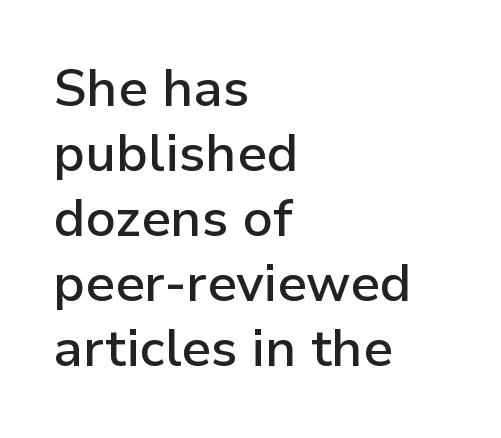
{"serif": "no", "italic": "no", "bold": "semi", "weight": "semibold", "width": "normal", "stroke_contrast": "low", "x_height": "medium", "monospaced": "no", "underline": "no", "align": "left", "line_spacing": "normal", "line_spacing_ratio": 1.25, "letter_spacing": "normal", "letter_spacing_em": 0.0, "glyph_px": 52}
